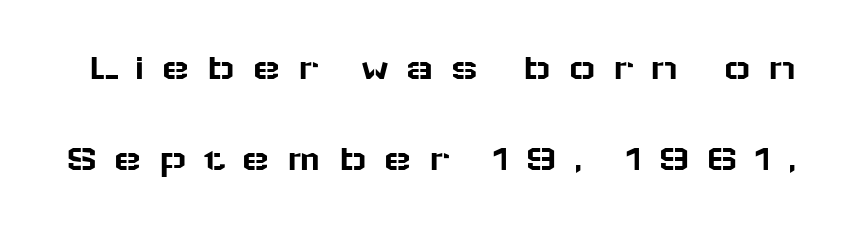
Looks like regular typesetting: each glyph gets only the width it needs. This is roman type, the default non-slanted kind. How would I describe the line gaps? Wide and relaxed. Substantial extra tracking has been applied to these lines.
